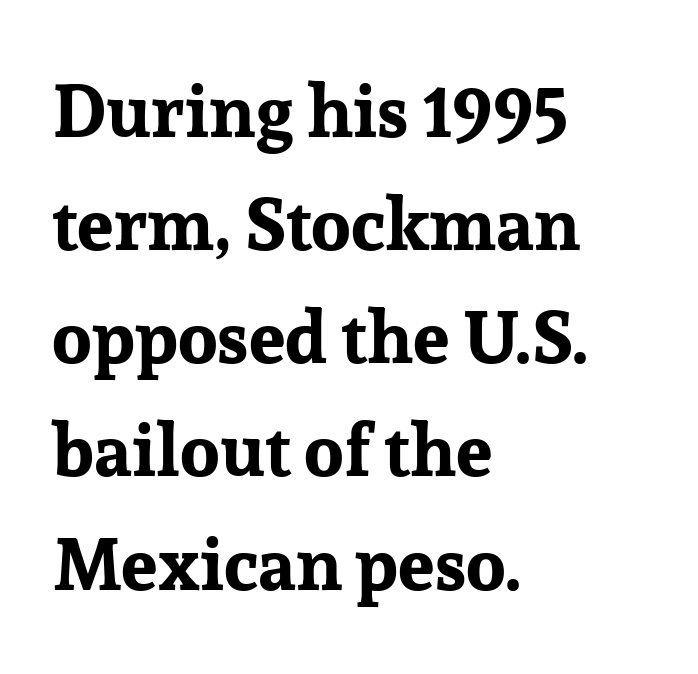
The image shows 73 px bold serif type, upright; set left-aligned, normal line spacing (1.55x), normal letter spacing, not underlined; low stroke contrast and a medium x-height.
